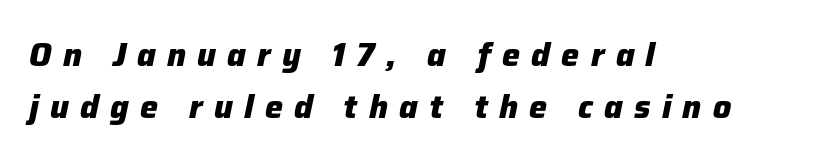
{"italic": "yes", "lean": "right", "slant_degrees": 12, "bold": "yes", "weight": "heavy", "width": "normal", "stroke_contrast": "low", "x_height": "medium", "monospaced": "no", "underline": "no", "align": "left", "line_spacing": "normal", "line_spacing_ratio": 1.62, "letter_spacing": "wide", "letter_spacing_em": 0.35, "glyph_px": 32}
